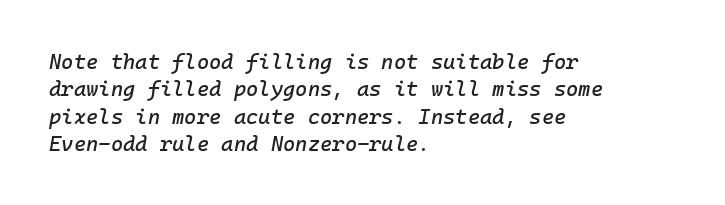
The image shows 21 px text type, italic (leaning right); set left-aligned, normal line spacing (1.3x), normal letter spacing, not underlined.
